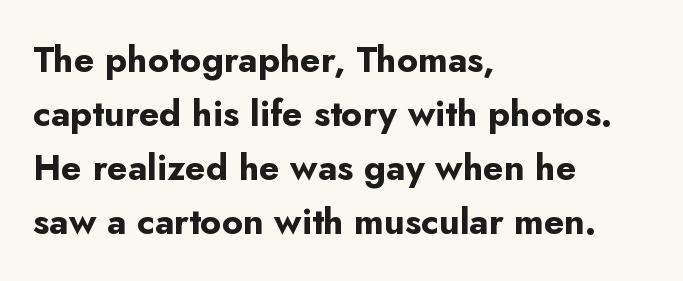
The image shows 36 px bold sans-serif type, upright; set left-aligned, normal line spacing (1.5x), normal letter spacing, not underlined; low stroke contrast and a small x-height.
